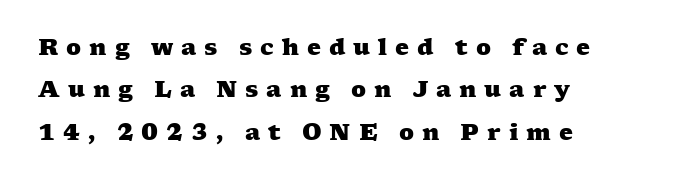
The image shows 22 px bold type; set left-aligned, loose line spacing (1.93x), unusually wide letter spacing (+0.36 em), not underlined.
